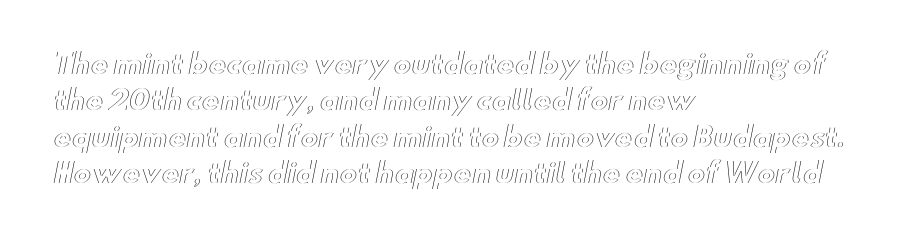
Q: Is the text italic (slanted)? A: Yes.
Q: Is the text underlined? A: No.
Q: How is the paragraph aligned? A: Left-aligned.
Q: Is the spacing between letters normal or unusually wide? A: Normal.
Q: Is the spacing between lines tight, normal or loose? A: Normal.
